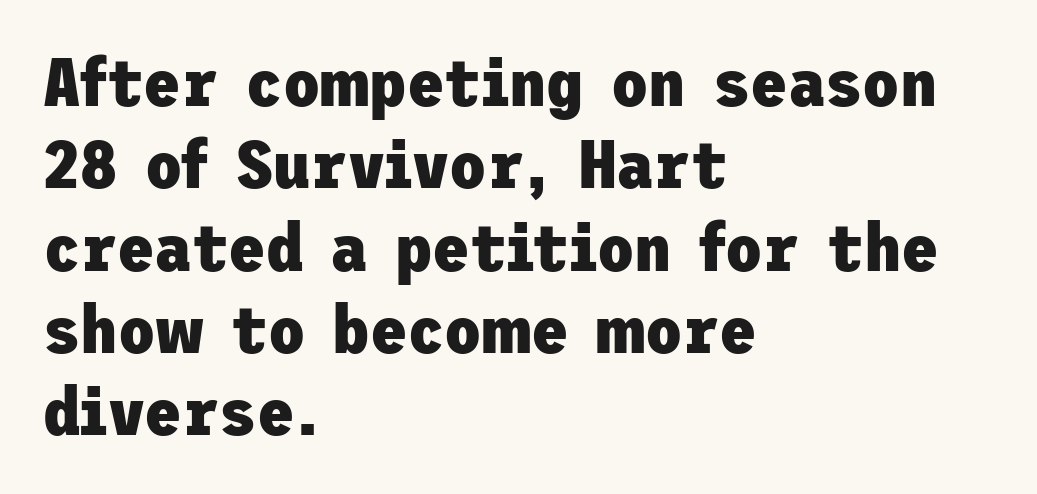
Quick note: not italic, upright. Honestly, the letter spacing is just normal — you wouldn't notice it. Bare-footed words on every line. Is this a sans? Yes — the strokes have no serifs. The sample has been set heavy, in full bold.
